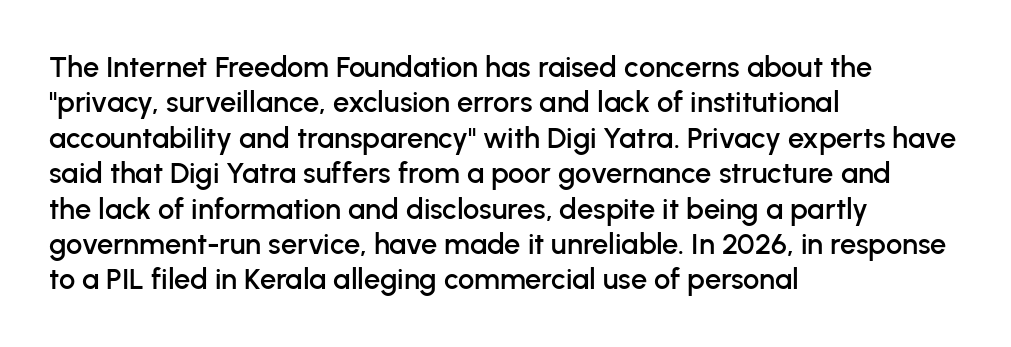
The image shows 29 px sans-serif type, upright; set left-aligned, line spacing 1.22x, normal letter spacing, not underlined; low stroke contrast and a medium x-height.
